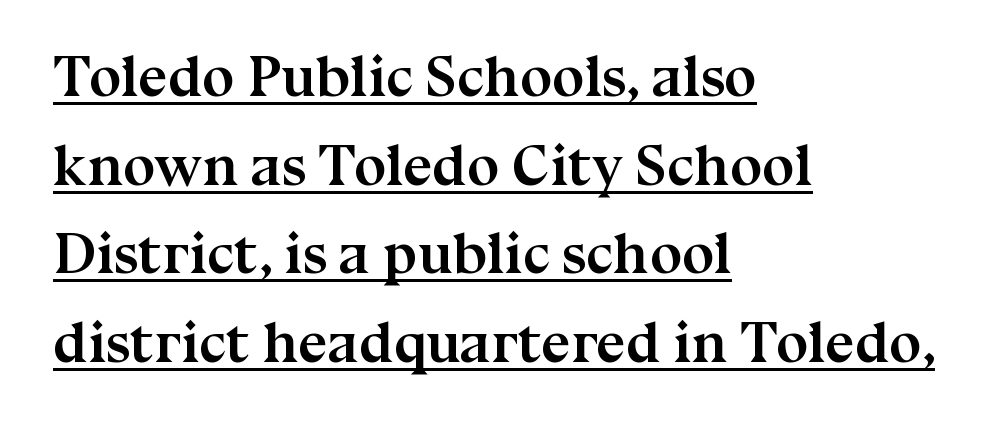
The image shows 58 px semibold serif type, upright; set left-aligned, normal line spacing (1.53x), normal letter spacing, underlined; medium stroke contrast and a medium x-height.
